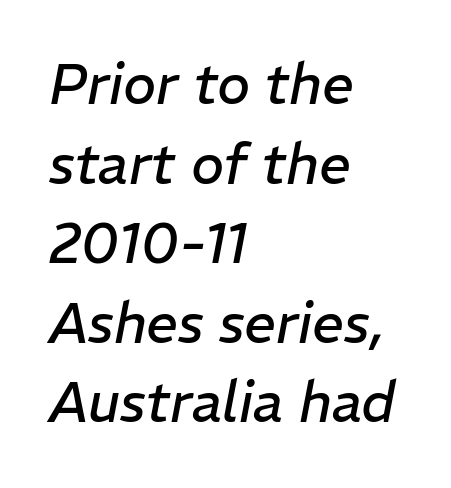
Q: Is the text bold? A: No.
Q: Is the text italic (slanted)? A: Yes, it leans right by about 11 degrees.
Q: Is the text underlined? A: No.
Q: How is the paragraph aligned? A: Left-aligned.
Q: Is the spacing between letters normal or unusually wide? A: Normal.
Q: Is the spacing between lines tight, normal or loose? A: Normal.
Q: Width (condensed, normal, or wide)? A: Normal.
Q: Stroke contrast? A: Low.
Q: x-height? A: Medium.
Q: Monospaced? A: No.
